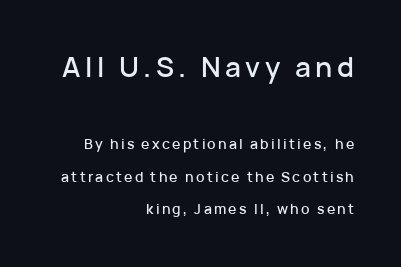
The image shows 28 px sans-serif type, upright; set right-aligned, loose line spacing (2.32x), not underlined; the first (top) block is 2.0x larger; low stroke contrast and a medium x-height.
